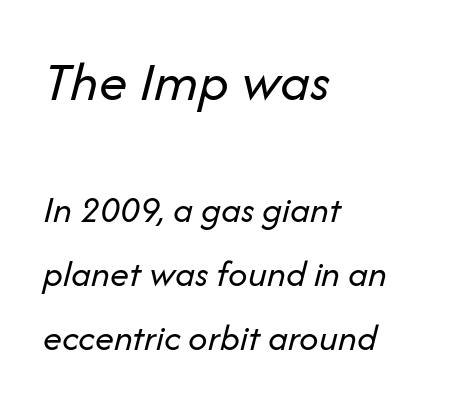
The image shows 57 px regular-weight type, italic (leaning right); set left-aligned, normal line spacing (1.68x), normal letter spacing, not underlined; the first (top) block is 1.5x larger; low stroke contrast and a medium x-height.
